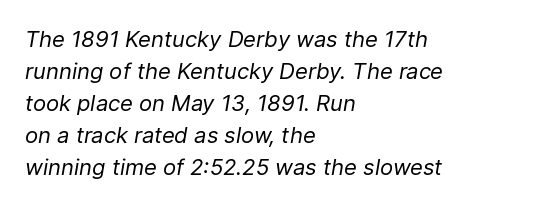
{"italic": "yes", "lean": "right", "slant_degrees": 9, "bold": "no", "underline": "no", "align": "left", "line_spacing": "normal", "line_spacing_ratio": 1.46, "letter_spacing": "normal", "letter_spacing_em": 0.0, "glyph_px": 22}
